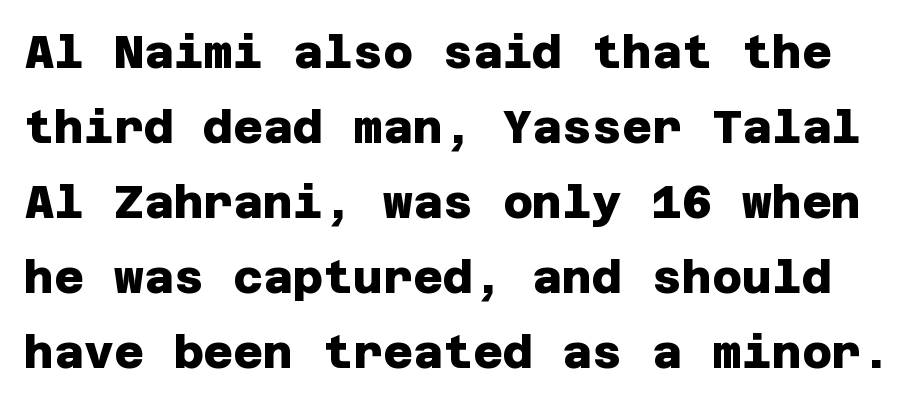
The image shows 46 px heavy sans-serif type; set normal line spacing (1.63x), normal letter spacing, not underlined; low stroke contrast and a large x-height.
